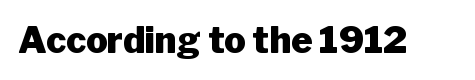
Look at the tracking — it's just the regular setting, nothing added. The strip under each line holds only bare page. Italic? Not at all — the glyphs are vertical. Are there feet on the stems? There aren't — it's a sans. The rendering uses natural spacing where letterforms have individual widths. Strong, thick strokes mark this as bold type.
